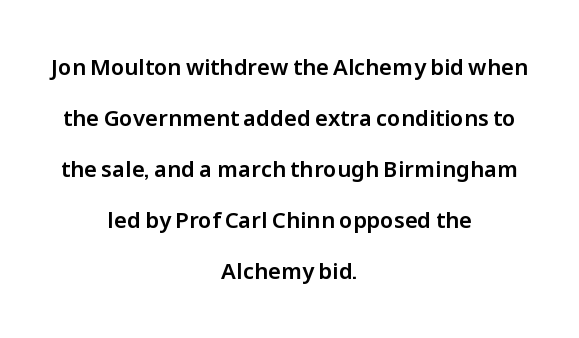
The image shows 22 px text type, upright; set centered, loose line spacing (2.32x), normal letter spacing, not underlined.
